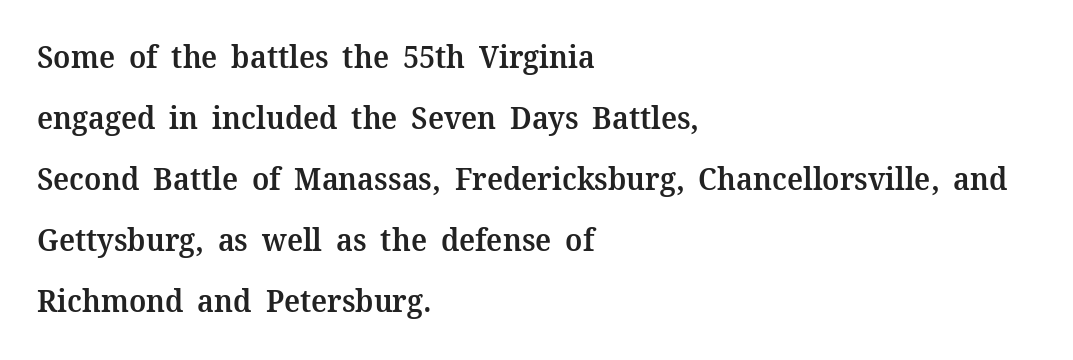
The text was rendered using a seriffed face with decorative stroke endings. Here the designer chose a conventional face with non-uniform glyph widths. A typesetter would call this zero additional tracking. Nobody drew a line under any word here. Does the copy run flush right? No — it runs flush left. One glance says open: line gaps are wider than usual.
